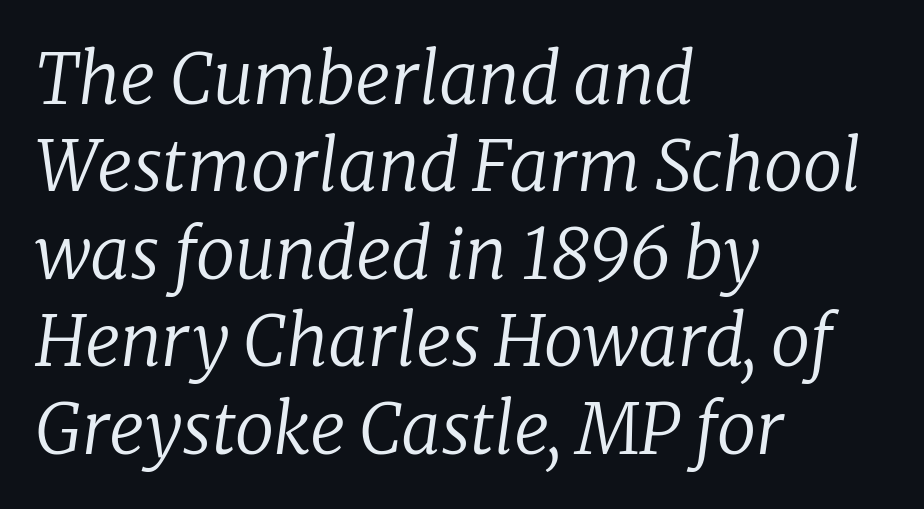
The image shows 70 px regular-weight serif type, italic (leaning right); set left-aligned, normal line spacing (1.25x), normal letter spacing, not underlined; low stroke contrast and a medium x-height.
